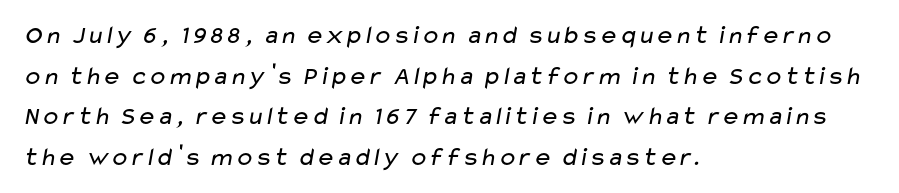
Q: Is the text bold? A: No.
Q: Is the text underlined? A: No.
Q: How is the paragraph aligned? A: Left-aligned.
Q: Is the spacing between letters normal or unusually wide? A: Normal.
Q: Is the spacing between lines tight, normal or loose? A: Normal.
